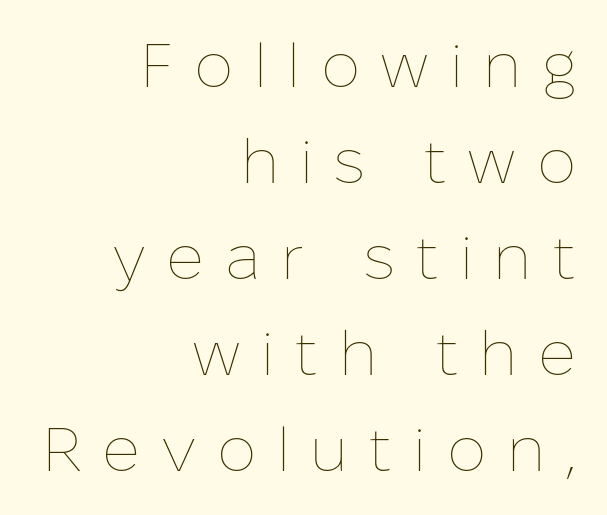
The image shows 62 px thin type, upright; set right-aligned, normal line spacing (1.55x), unusually wide letter spacing (+0.33 em), not underlined; low stroke contrast and a medium x-height.
